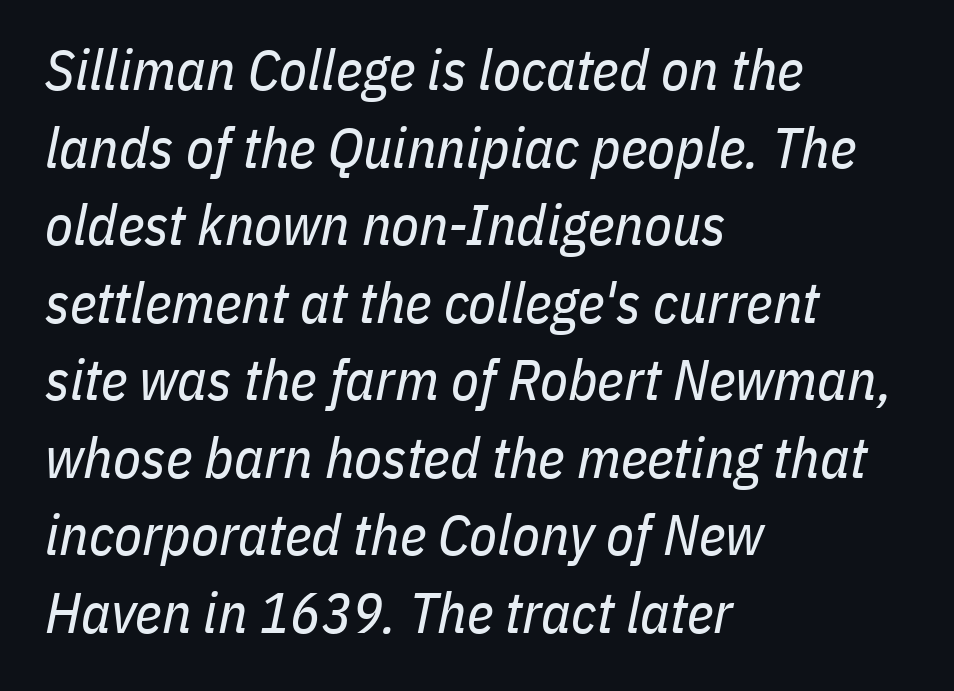
This rendering uses left alignment, leaving the right contour irregular. Style check: oblique. Bare-footed words on every line. You could call the tracking neutral — neither tight nor loose. Character widths vary here, with narrow letters taking less room than wide ones. Honestly, the row spacing looks completely unremarkable.
